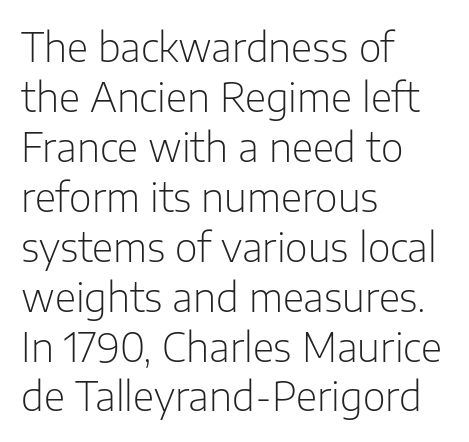
The image shows 39 px light sans-serif type, upright; set left-aligned, normal line spacing (1.28x), normal letter spacing, not underlined; low stroke contrast and a medium x-height.
